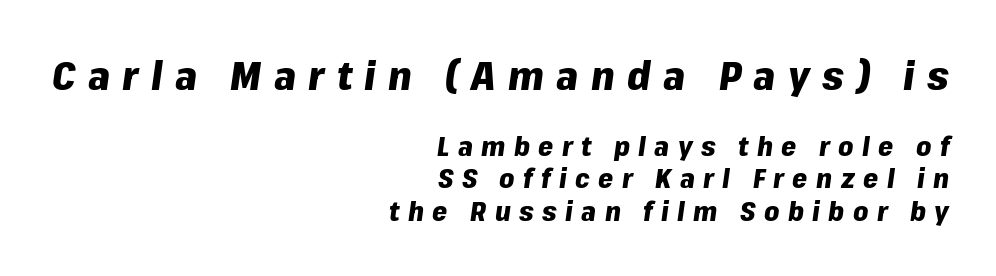
Size hierarchy here favors the leading block over the trailing one. This is heavy type, rendered in bold. Looking at the ascenders, they clearly lean. Plain, unruled lines of type.
